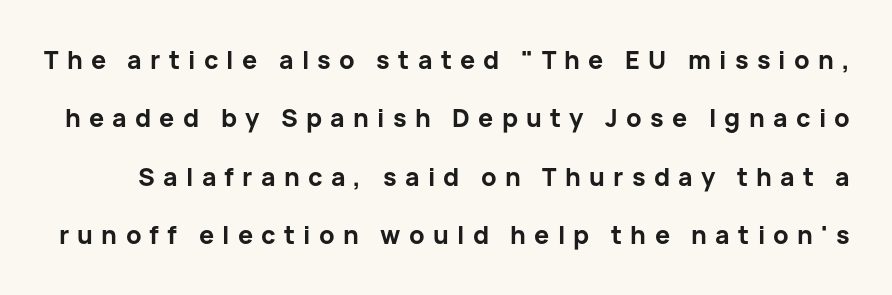
{"italic": "no", "bold": "yes", "underline": "no", "line_spacing": "loose", "line_spacing_ratio": 2.34, "letter_spacing": "wide", "letter_spacing_em": 0.33, "glyph_px": 25}
